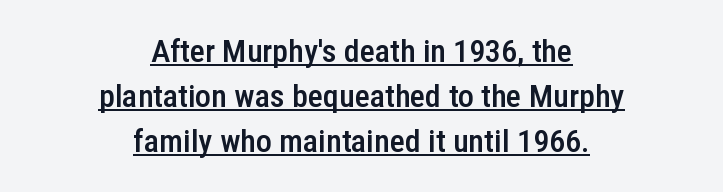
The image shows 32 px semibold, condensed sans-serif type, upright; set centered, normal line spacing (1.4x), normal letter spacing, underlined; low stroke contrast and a medium x-height.
